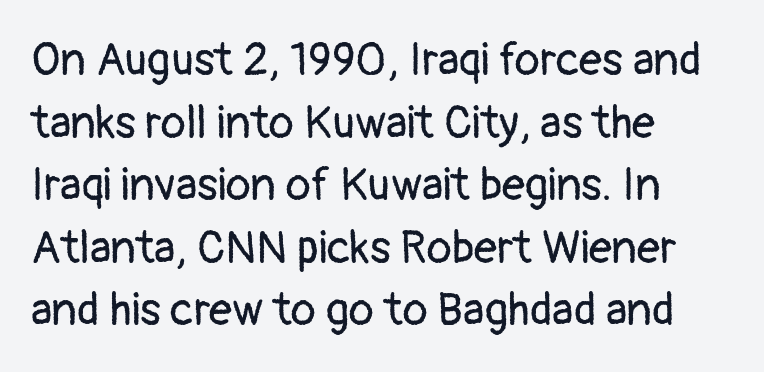
A bare baseline throughout the passage. The letters look calm and open, with moderate or lighter stems. Italic? Not at all — the glyphs are vertical. The passage shown stacks its lines at a standard gap. The rendering uses natural spacing where letterforms have individual widths. The rag falls on the right side of this text block.
